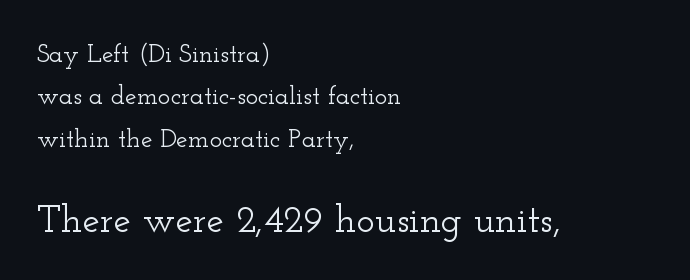
The image shows 39 px wide serif type, upright; set left-aligned, normal line spacing (1.63x), normal letter spacing, not underlined; the second (bottom) block is 1.5x larger; low stroke contrast and a small x-height.
